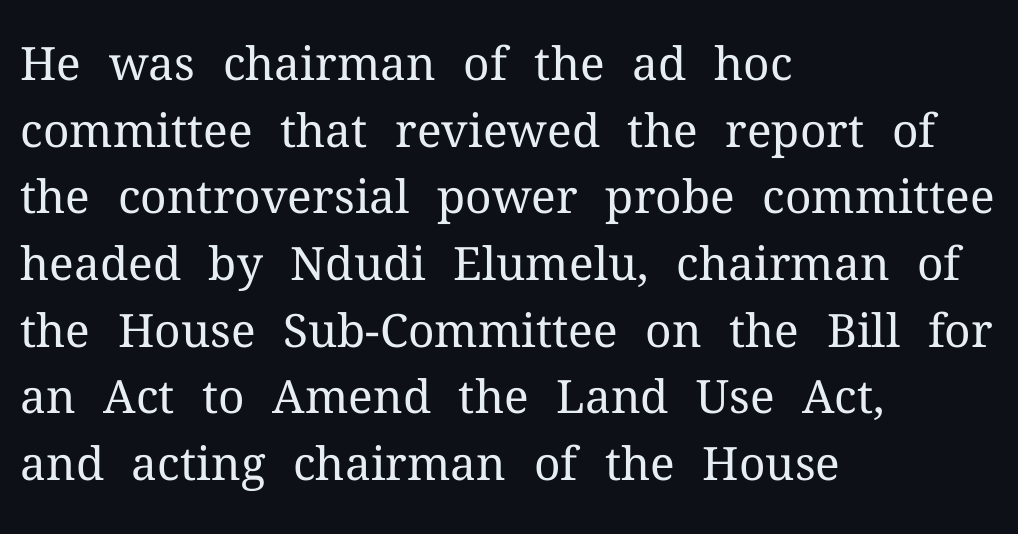
{"serif": "yes", "italic": "no", "bold": "no", "weight": "regular", "width": "normal", "stroke_contrast": "medium", "x_height": "medium", "monospaced": "no", "underline": "no", "align": "left", "line_spacing": "normal", "line_spacing_ratio": 1.45, "letter_spacing": "normal", "letter_spacing_em": 0.0, "glyph_px": 46}
